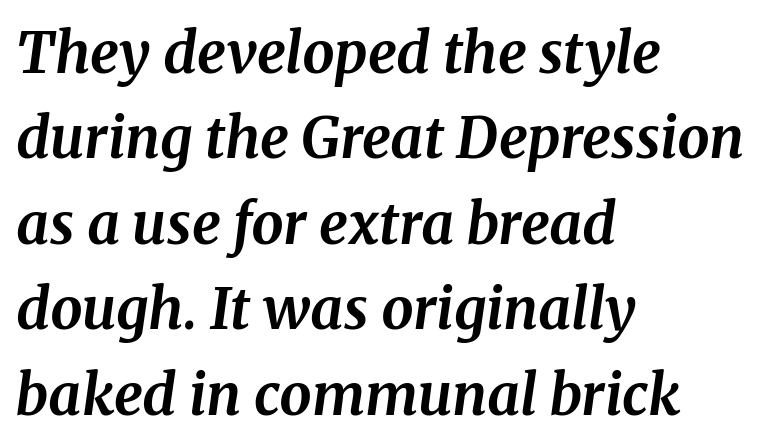
The image shows 57 px bold serif type, italic (leaning right); set left-aligned, normal line spacing (1.5x), normal letter spacing, not underlined; medium stroke contrast and a medium x-height.
